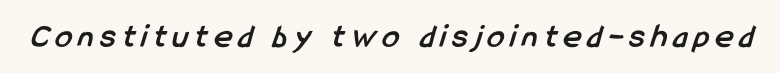
Q: Is the text bold? A: Yes.
Q: Is the typeface a serif or a sans-serif typeface? A: Sans-serif.
Q: Is the text underlined? A: No.
Q: Width (condensed, normal, or wide)? A: Condensed.
Q: Stroke contrast? A: Low.
Q: x-height? A: Medium.
Q: Monospaced? A: No.
